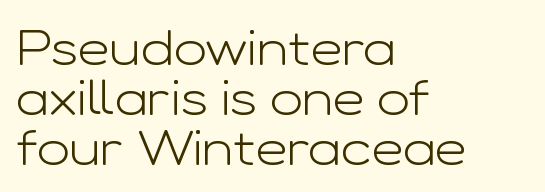
{"serif": "no", "italic": "no", "bold": "no", "weight": "light", "width": "wide", "stroke_contrast": "low", "x_height": "medium", "monospaced": "no", "underline": "no", "align": "left", "line_spacing": "tight", "line_spacing_ratio": 1.02, "letter_spacing": "normal", "letter_spacing_em": 0.0, "glyph_px": 49}
